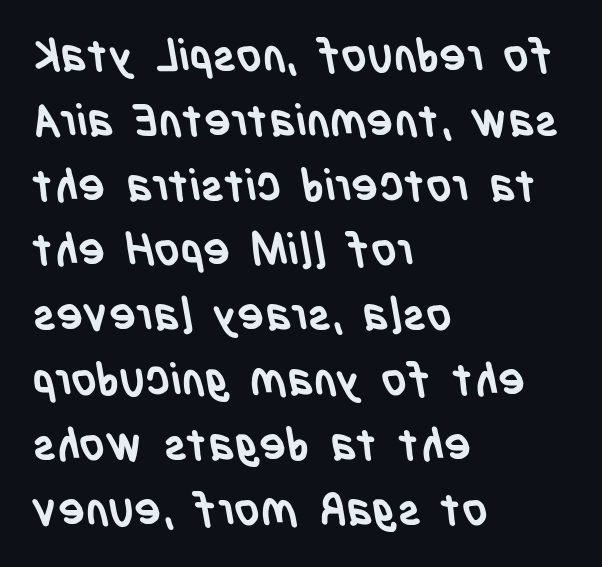
Q: Is the text bold? A: Yes.
Q: Is the typeface a serif or a sans-serif typeface? A: Sans-serif.
Q: Is the text underlined? A: No.
Q: How is the paragraph aligned? A: Left-aligned.
Q: Is the spacing between letters normal or unusually wide? A: Normal.
Q: Is the spacing between lines tight, normal or loose? A: Normal.
Q: Width (condensed, normal, or wide)? A: Condensed.
Q: Stroke contrast? A: Low.
Q: x-height? A: Large.
Q: Monospaced? A: No.
